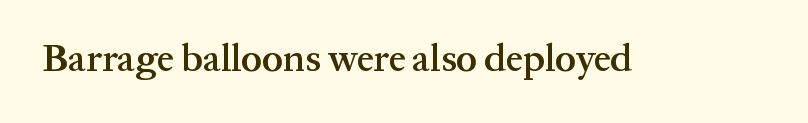
Underline: absent. The characters display serif detailing at their extremities. This rendering leaves character spacing at its baseline value. Designer's note — italics off, roman on. Slightly chunky letters — semibold, I'd say, not full bold. Do the characters align in a grid? No, the font is proportional.
